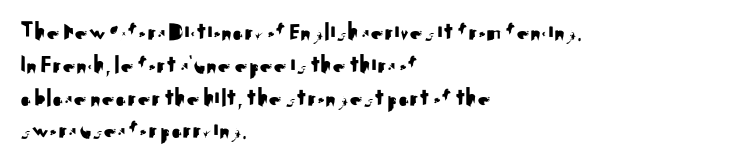
The image shows 26 px text type, upright; set left-aligned, normal line spacing (1.26x), normal letter spacing, not underlined.
